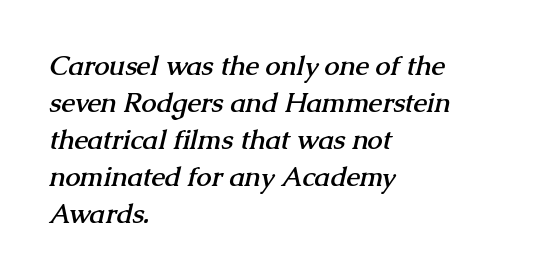
{"bold": "yes", "underline": "no", "align": "left", "line_spacing": "normal", "line_spacing_ratio": 1.37, "letter_spacing": "normal", "letter_spacing_em": 0.0, "glyph_px": 27}
